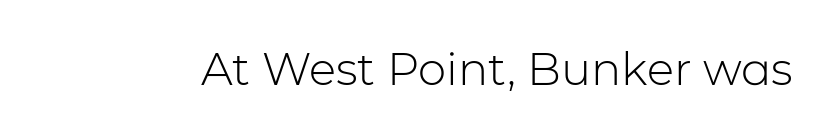
The text was rendered using a sans face with plain stroke endings. Tracking value appears to be zero — textbook default spacing. The cut favours lightness, reaching ordinary text weight at its darkest. This is the regular roman posture of the typeface. Spacing verdict: proportional, widths tailored to each character.
